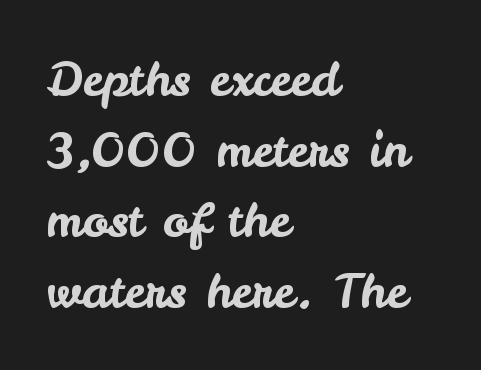
{"serif": "no", "width": "normal", "stroke_contrast": "low", "x_height": "small", "monospaced": "no", "underline": "no", "align": "left", "line_spacing": "normal", "line_spacing_ratio": 1.47, "letter_spacing": "normal", "letter_spacing_em": 0.0, "glyph_px": 48}
